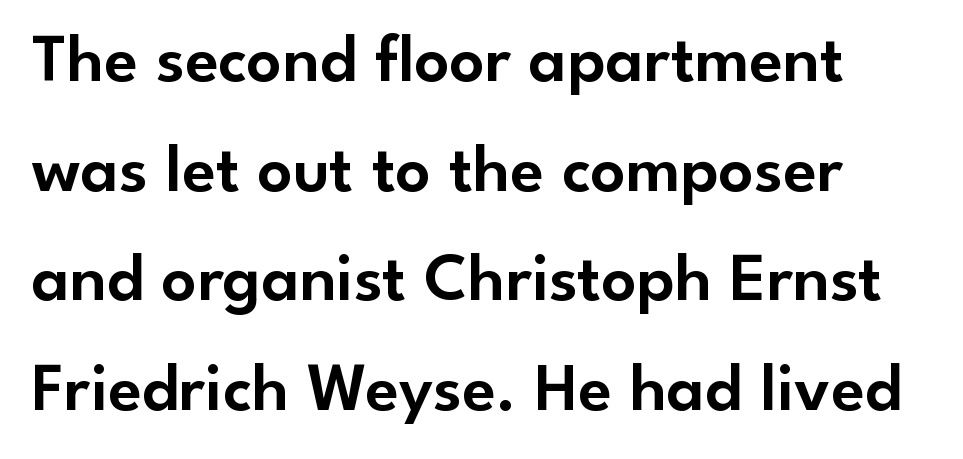
Classification — sans serif. Compared with typical body copy, the letter spacing here is the same. Descender tails drop into unmarked territory. Honestly, the row spacing looks completely unremarkable. The letters advance in unequal steps, a hallmark of proportional type.
